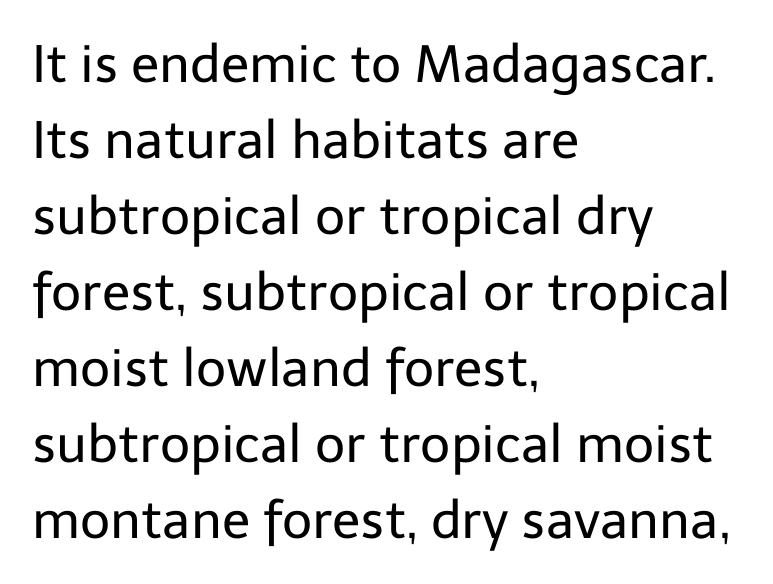
The image shows 52 px regular-weight sans-serif type, upright; set left-aligned, normal line spacing (1.46x), normal letter spacing, not underlined; low stroke contrast and a medium x-height.
